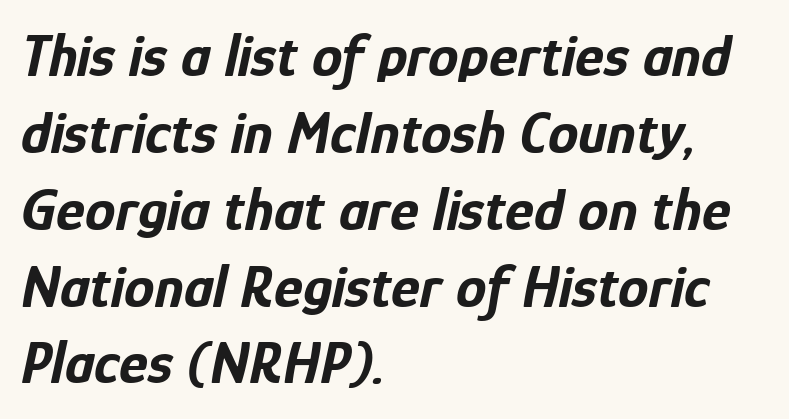
Compared with ordinary roman type, these characters are visibly tilted. Spacing between characters is what you'd get straight out of the box. Anything drawn beneath the words? Only blank space. Visually the block forms a straight wall on the left and a jagged coastline on the right.
